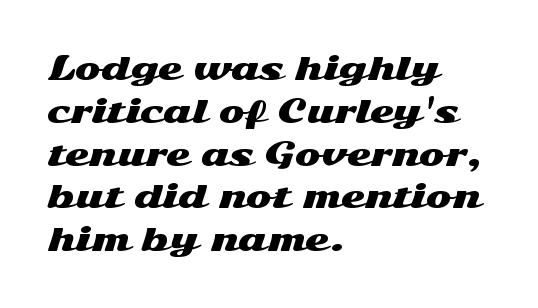
Q: Is the text italic (slanted)? A: Yes.
Q: Is the typeface a serif or a sans-serif typeface? A: Sans-serif.
Q: Is the text underlined? A: No.
Q: How is the paragraph aligned? A: Left-aligned.
Q: Is the spacing between letters normal or unusually wide? A: Normal.
Q: Is the spacing between lines tight, normal or loose? A: Normal.
Q: Width (condensed, normal, or wide)? A: Wide.
Q: Stroke contrast? A: Medium.
Q: x-height? A: Medium.
Q: Monospaced? A: No.
